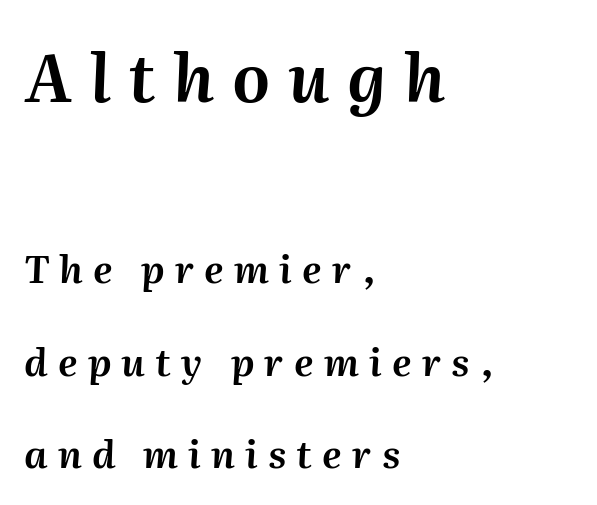
The passage shown stacks its lines with a broad gap. The ragged edge is on the right, which tells us the setting is flush left. You could not count columns in this text — the font is proportionally spaced. The foot of each line stays bare and open. Short note: letters widely spaced. The rendering applies a slant to the glyphs.
